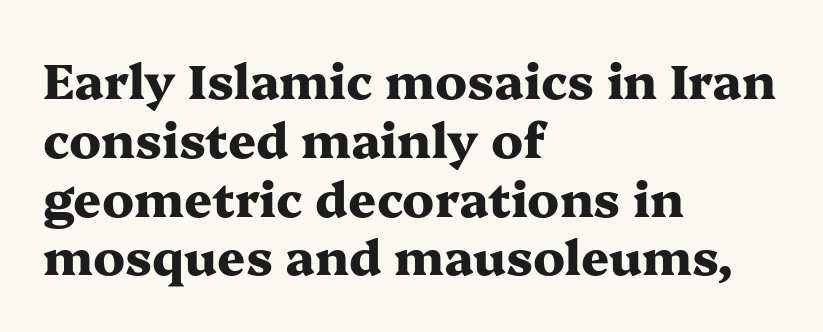
Q: Is the text bold? A: Yes.
Q: Is the text italic (slanted)? A: No, it is upright.
Q: Is the typeface a serif or a sans-serif typeface? A: Serif.
Q: Is the text underlined? A: No.
Q: How is the paragraph aligned? A: Left-aligned.
Q: Is the spacing between letters normal or unusually wide? A: Normal.
Q: Width (condensed, normal, or wide)? A: Wide.
Q: Stroke contrast? A: Medium.
Q: x-height? A: Medium.
Q: Monospaced? A: No.
